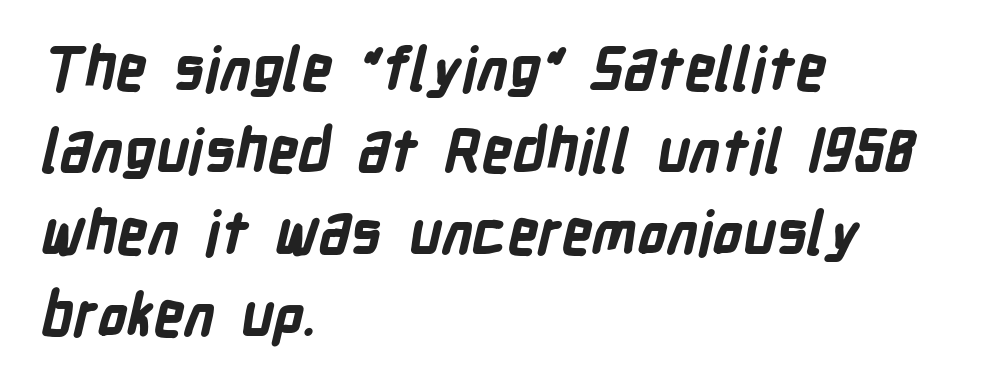
The image shows 59 px bold, condensed sans-serif type; set left-aligned, normal line spacing (1.39x), normal letter spacing, not underlined; low stroke contrast and a medium x-height.
